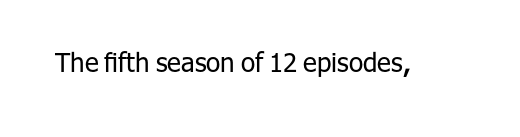
{"italic": "no", "bold": "no", "underline": "no", "letter_spacing": "normal", "letter_spacing_em": 0.0, "glyph_px": 26}
